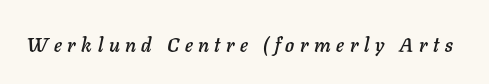
Underlining? Definitely not there. Characters follow at a spacing far wider than the type designer built in. Every character sits at an angle, as italics do.
